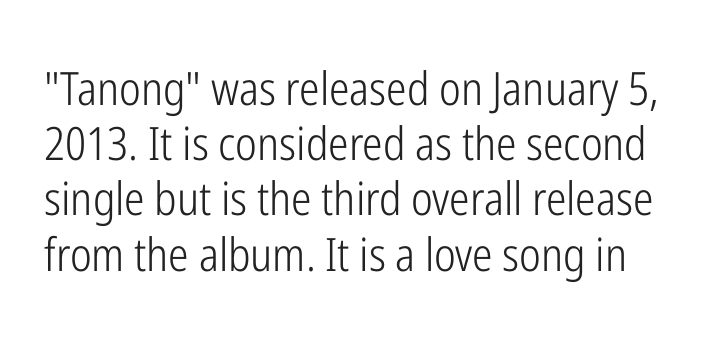
{"serif": "no", "italic": "no", "bold": "no", "weight": "light", "width": "condensed", "stroke_contrast": "low", "x_height": "medium", "monospaced": "no", "underline": "no", "line_spacing_ratio": 1.2, "letter_spacing": "normal", "letter_spacing_em": 0.0, "glyph_px": 46}
